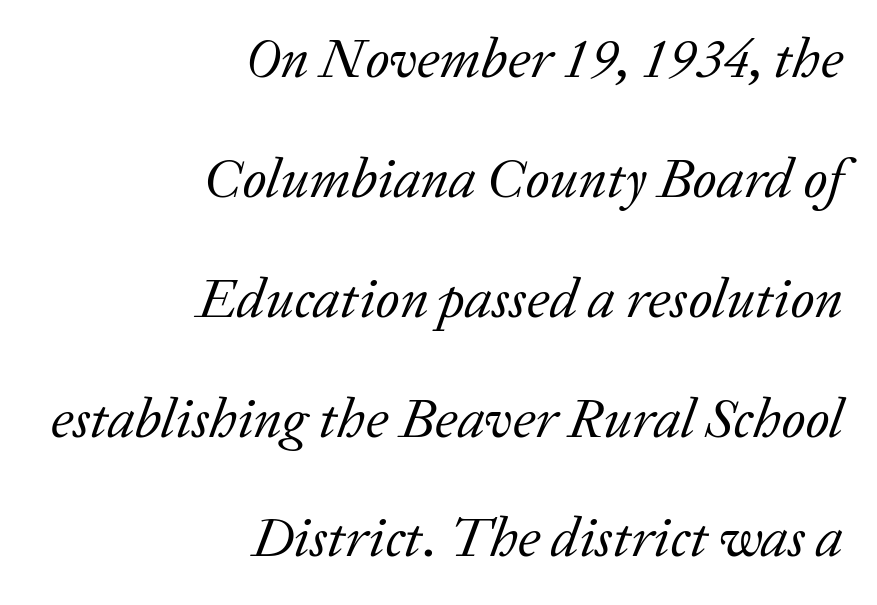
{"serif": "yes", "italic": "yes", "lean": "right", "slant_degrees": 20, "bold": "no", "weight": "regular", "width": "normal", "stroke_contrast": "low", "x_height": "medium", "monospaced": "no", "underline": "no", "align": "right", "line_spacing": "loose", "line_spacing_ratio": 2.14, "letter_spacing": "normal", "letter_spacing_em": 0.0, "glyph_px": 56}
